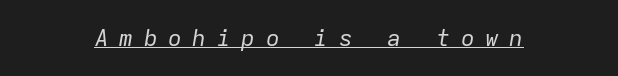
Leftover space on each line is divided equally before and after the words. The typography opts for an oblique posture over an upright one. Loose tracking; the words dissolve into strings of separated letters. Descenders here cross a horizontal rule under the line. Stroke mass is kept to a normal reading level or below.
